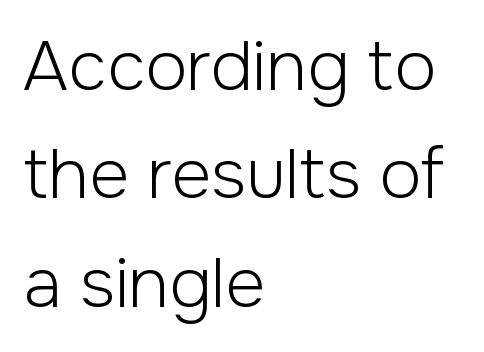
The image shows 69 px light sans-serif type, upright; set left-aligned, normal line spacing (1.57x), normal letter spacing, not underlined; low stroke contrast and a medium x-height.
